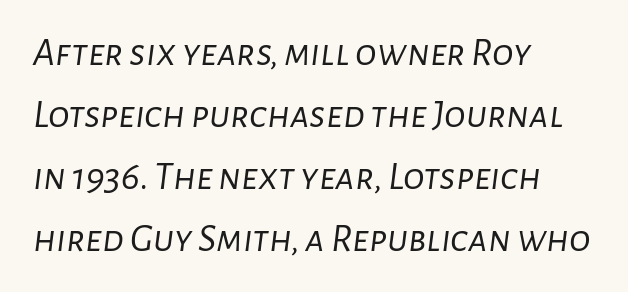
{"italic": "yes", "lean": "right", "slant_degrees": 7, "bold": "no", "weight": "light", "width": "normal", "stroke_contrast": "low", "x_height": "medium", "monospaced": "no", "underline": "no", "align": "left", "line_spacing": "normal", "line_spacing_ratio": 1.55, "letter_spacing": "normal", "letter_spacing_em": 0.0, "glyph_px": 40}
